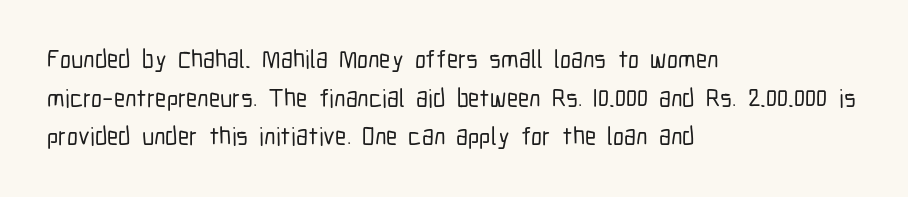
Inter-character spacing is left at the font's built-in metrics. Quick note: underline off. Horizontal alignment here is leftward, the default for most running prose. Posture: vertical. Line spacing here is normal.
